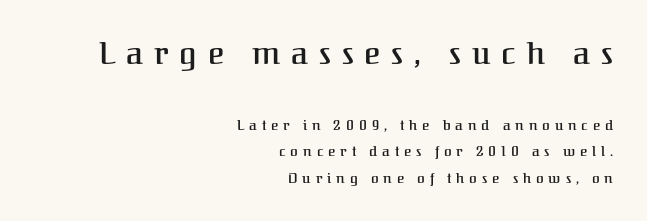
Q: Is the text italic (slanted)? A: No, it is upright.
Q: Is the typeface a serif or a sans-serif typeface? A: Serif.
Q: Is the text underlined? A: No.
Q: How is the paragraph aligned? A: Right-aligned.
Q: Is the spacing between letters normal or unusually wide? A: Unusually wide.
Q: Which block of text is set in a larger size, the first (top) or the second (bottom)? A: The first (top) one.
Q: Width (condensed, normal, or wide)? A: Normal.
Q: Stroke contrast? A: Medium.
Q: x-height? A: Medium.
Q: Monospaced? A: No.
